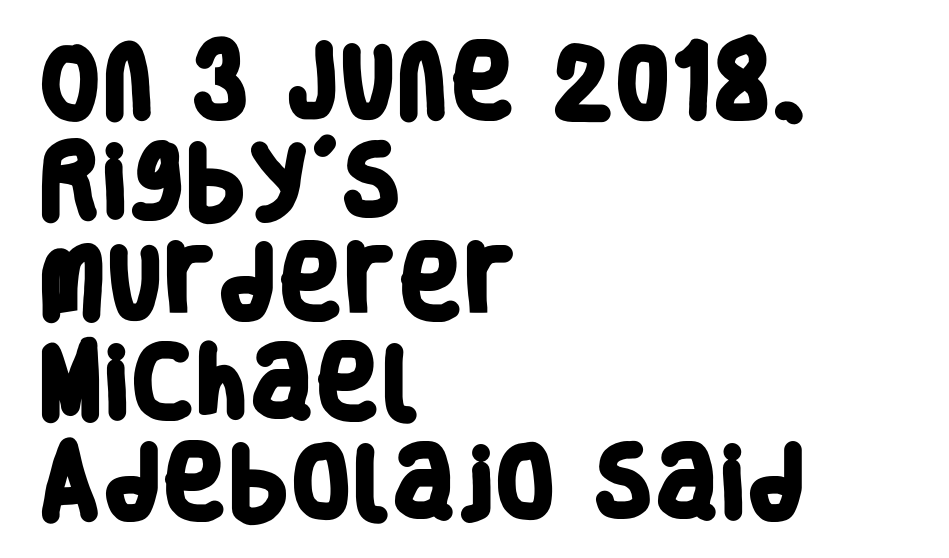
The image shows 79 px heavy, condensed sans-serif type; set left-aligned, normal line spacing (1.27x), normal letter spacing, not underlined; low stroke contrast and a large x-height.
